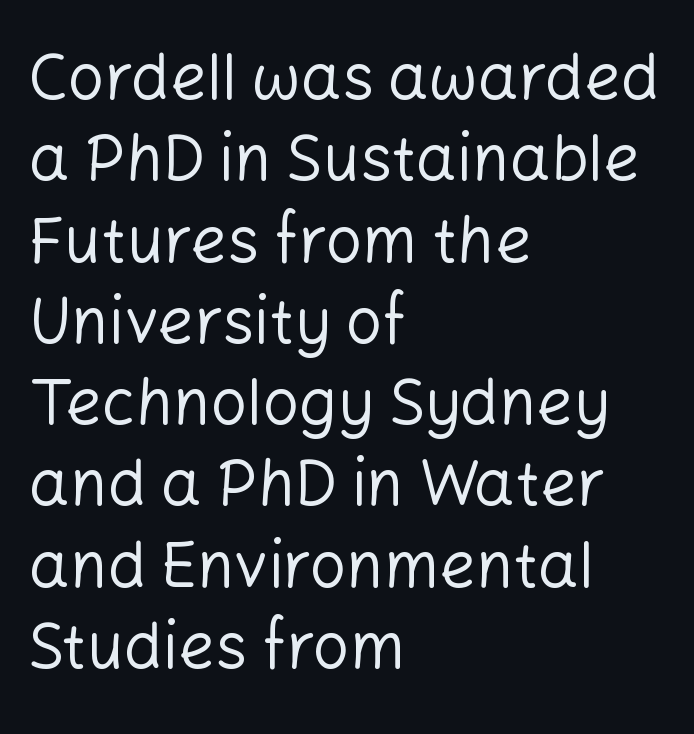
Q: Is the text bold? A: No.
Q: Is the text italic (slanted)? A: No, it is upright.
Q: Is the typeface a serif or a sans-serif typeface? A: Sans-serif.
Q: Is the text underlined? A: No.
Q: How is the paragraph aligned? A: Left-aligned.
Q: Is the spacing between letters normal or unusually wide? A: Normal.
Q: Is the spacing between lines tight, normal or loose? A: Normal.
Q: Width (condensed, normal, or wide)? A: Normal.
Q: Stroke contrast? A: Low.
Q: x-height? A: Medium.
Q: Monospaced? A: No.
